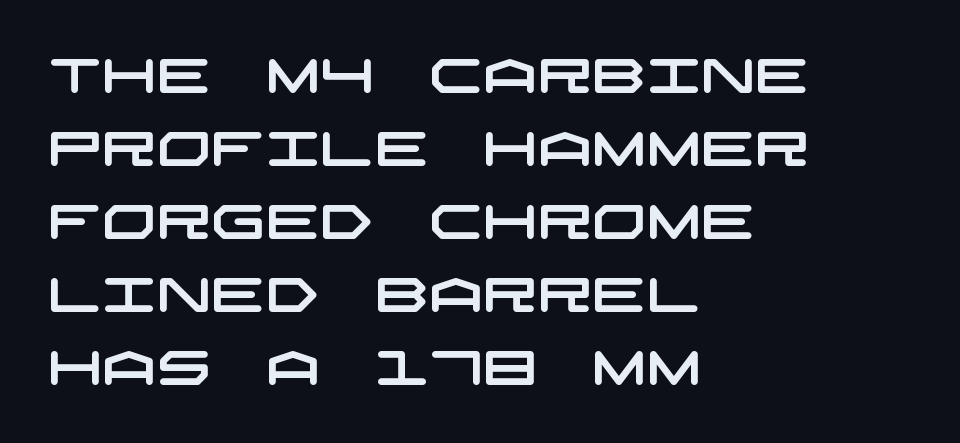
{"serif": "no", "width": "wide", "stroke_contrast": "low", "x_height": "large", "underline": "no", "align": "left", "line_spacing": "normal", "line_spacing_ratio": 1.52, "letter_spacing": "normal", "letter_spacing_em": 0.0, "glyph_px": 48}
